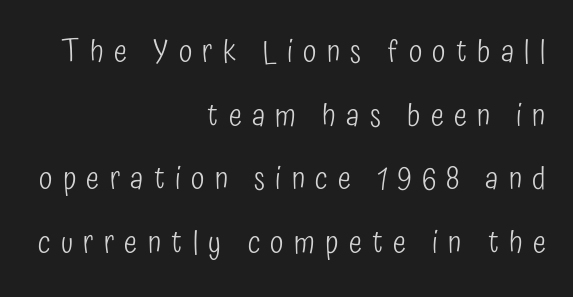
Honestly, the letter spacing is so wide it's the main thing you notice. Quick note: not italic, upright. Interline gaps are noticeably wide in this sample. Caption: multi-line text, flush right, ragged left.
